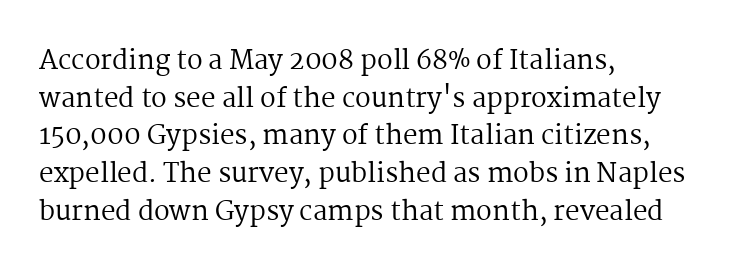
{"italic": "no", "bold": "no", "underline": "no", "align": "left", "line_spacing": "normal", "line_spacing_ratio": 1.45, "letter_spacing": "normal", "letter_spacing_em": 0.0, "glyph_px": 26}
